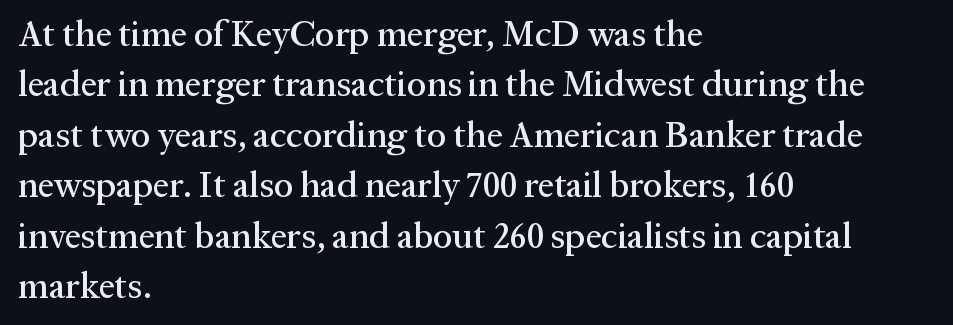
Q: Is the text italic (slanted)? A: No, it is upright.
Q: Is the typeface a serif or a sans-serif typeface? A: Serif.
Q: Is the text underlined? A: No.
Q: How is the paragraph aligned? A: Left-aligned.
Q: Is the spacing between letters normal or unusually wide? A: Normal.
Q: Is the spacing between lines tight, normal or loose? A: Normal.
Q: Width (condensed, normal, or wide)? A: Normal.
Q: Stroke contrast? A: Medium.
Q: x-height? A: Medium.
Q: Monospaced? A: No.
